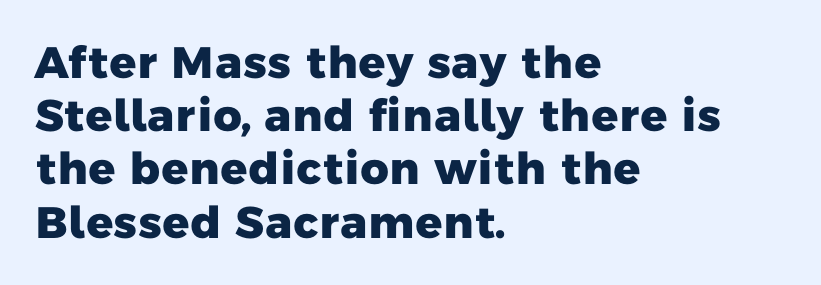
Q: Is the text bold? A: Yes.
Q: Is the typeface a serif or a sans-serif typeface? A: Sans-serif.
Q: Is the text underlined? A: No.
Q: How is the paragraph aligned? A: Left-aligned.
Q: Is the spacing between letters normal or unusually wide? A: Normal.
Q: Width (condensed, normal, or wide)? A: Normal.
Q: Stroke contrast? A: Low.
Q: x-height? A: Medium.
Q: Monospaced? A: No.
